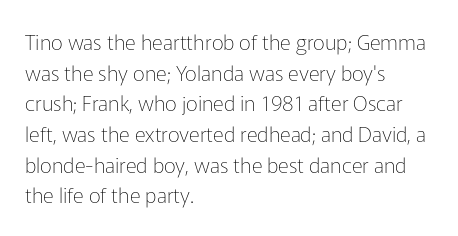
{"italic": "no", "bold": "no", "underline": "no", "align": "left", "line_spacing": "normal", "line_spacing_ratio": 1.46, "letter_spacing": "normal", "letter_spacing_em": 0.0, "glyph_px": 21}
